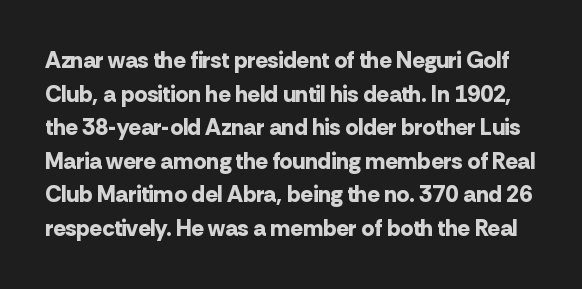
Q: Is the text bold? A: Yes.
Q: Is the text italic (slanted)? A: No, it is upright.
Q: Is the text underlined? A: No.
Q: Is the spacing between letters normal or unusually wide? A: Normal.
Q: Is the spacing between lines tight, normal or loose? A: Normal.
